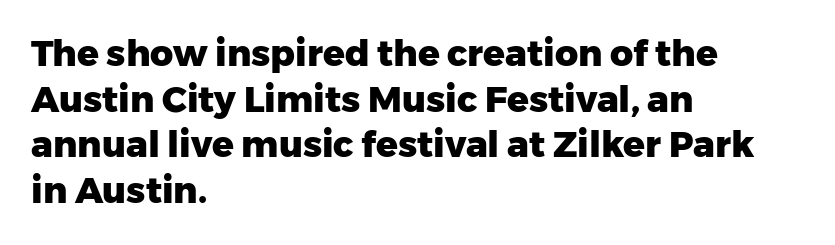
Q: Is the text bold? A: Yes.
Q: Is the text italic (slanted)? A: No, it is upright.
Q: Is the typeface a serif or a sans-serif typeface? A: Sans-serif.
Q: Is the text underlined? A: No.
Q: How is the paragraph aligned? A: Left-aligned.
Q: Is the spacing between letters normal or unusually wide? A: Normal.
Q: Is the spacing between lines tight, normal or loose? A: Normal.
Q: Width (condensed, normal, or wide)? A: Normal.
Q: Stroke contrast? A: Low.
Q: x-height? A: Medium.
Q: Monospaced? A: No.
